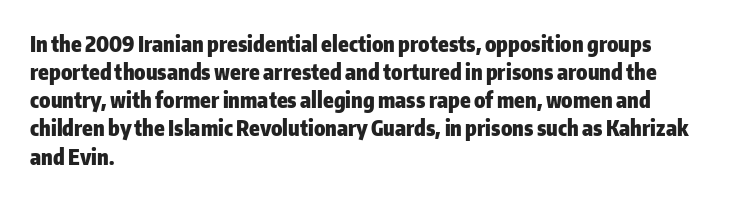
Q: Is the text bold? A: Yes.
Q: Is the text italic (slanted)? A: No, it is upright.
Q: Is the text underlined? A: No.
Q: How is the paragraph aligned? A: Left-aligned.
Q: Is the spacing between letters normal or unusually wide? A: Normal.
Q: Is the spacing between lines tight, normal or loose? A: Normal.
